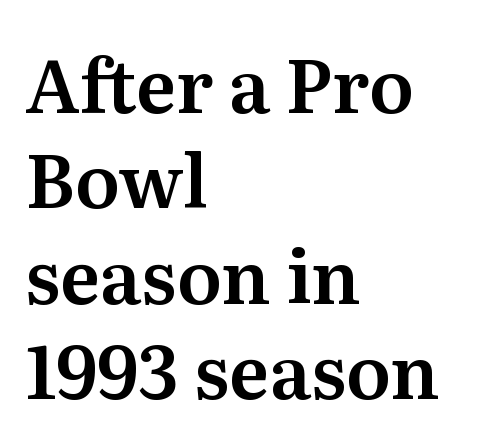
Q: Is the text italic (slanted)? A: No, it is upright.
Q: Is the typeface a serif or a sans-serif typeface? A: Serif.
Q: Is the text underlined? A: No.
Q: How is the paragraph aligned? A: Left-aligned.
Q: Is the spacing between letters normal or unusually wide? A: Normal.
Q: Is the spacing between lines tight, normal or loose? A: Normal.
Q: Width (condensed, normal, or wide)? A: Normal.
Q: Stroke contrast? A: Medium.
Q: x-height? A: Medium.
Q: Monospaced? A: No.
